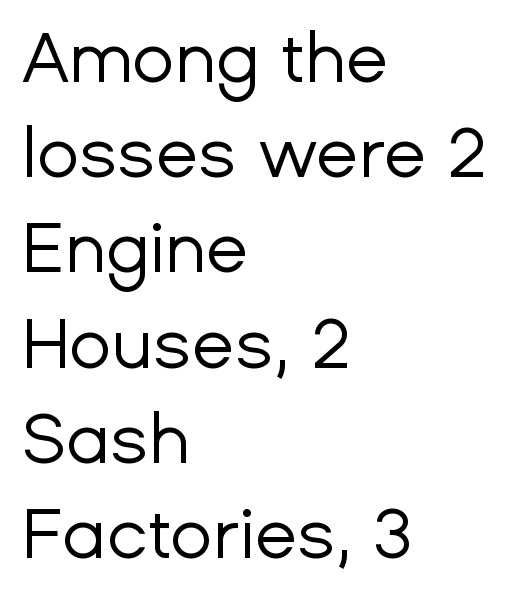
The image shows 70 px regular-weight sans-serif type, upright; set left-aligned, normal line spacing (1.36x), normal letter spacing, not underlined; low stroke contrast and a medium x-height.
